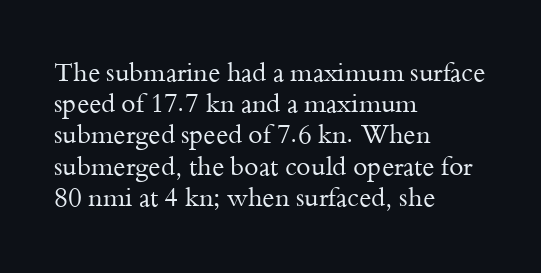
One-word summary of the alignment: left. In terms of letterspacing, this is plain default setting. The words here are not underlined. The characters are drawn with everyday or finer stroke widths. The letters stand straight up with perfectly vertical stems.
